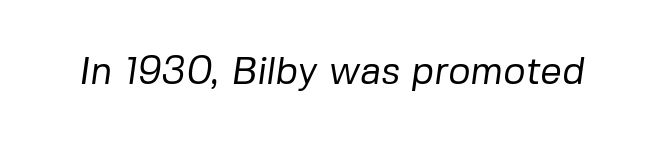
{"serif": "no", "bold": "no", "weight": "regular", "width": "normal", "stroke_contrast": "low", "x_height": "medium", "monospaced": "no", "underline": "no", "letter_spacing": "normal", "letter_spacing_em": 0.0, "glyph_px": 38}
